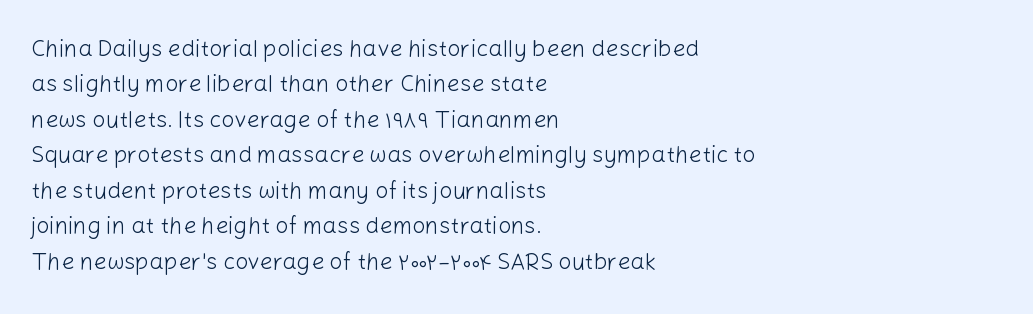
The image shows 23 px text type, upright; set left-aligned, normal line spacing (1.54x), normal letter spacing, not underlined.
